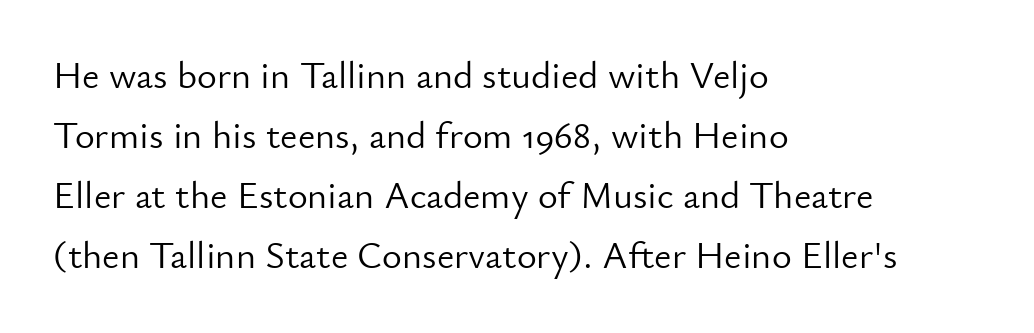
Q: Is the text bold? A: No.
Q: Is the text italic (slanted)? A: No, it is upright.
Q: Is the typeface a serif or a sans-serif typeface? A: Sans-serif.
Q: Is the text underlined? A: No.
Q: How is the paragraph aligned? A: Left-aligned.
Q: Is the spacing between letters normal or unusually wide? A: Normal.
Q: Is the spacing between lines tight, normal or loose? A: Normal.
Q: Width (condensed, normal, or wide)? A: Normal.
Q: Stroke contrast? A: Low.
Q: x-height? A: Small.
Q: Monospaced? A: No.
